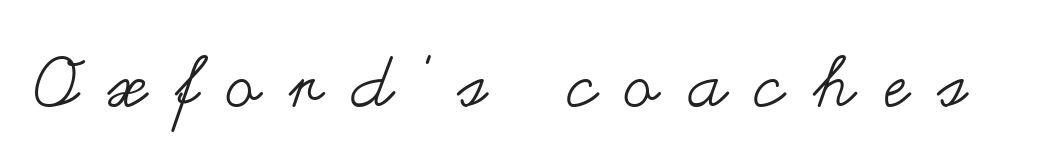
The image shows 69 px regular-weight, wide type; set unusually wide letter spacing (+0.43 em), not underlined; medium stroke contrast and a small x-height.
